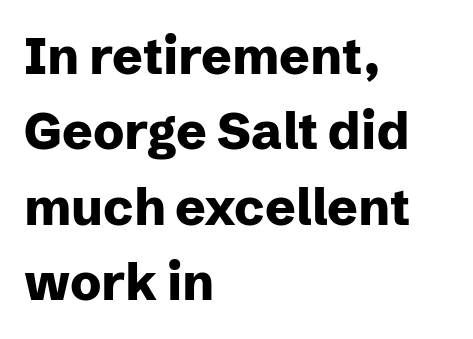
The ragged edge is on the right, which tells us the setting is flush left. Vertical strokes here are truly vertical. The letters advance in unequal steps, a hallmark of proportional type. The rendering shows plain stroke endings on the letterforms — a sans-serif design. This is heavy type, rendered in bold.
